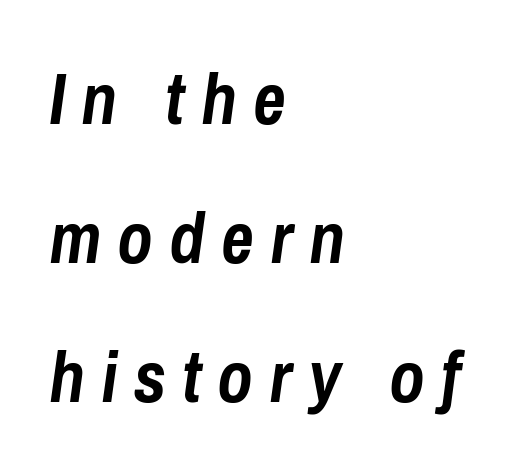
The image shows 72 px semibold, condensed type, italic (leaning right); set left-aligned, loose line spacing (1.93x), unusually wide letter spacing (+0.22 em), not underlined; low stroke contrast and a medium x-height.
